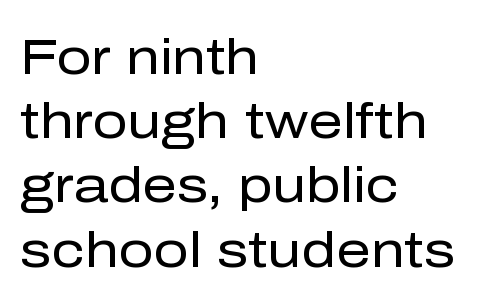
Stem width sits at or under what a default text font uses. Does the lettering tilt? It doesn't — this is upright. Casual observation: everything's shoved over to the left. Regular leading. Note the varied advance widths — an 'i' is clearly narrower than an 'm'. Between one letter and the next there's only the usual sliver of space.
